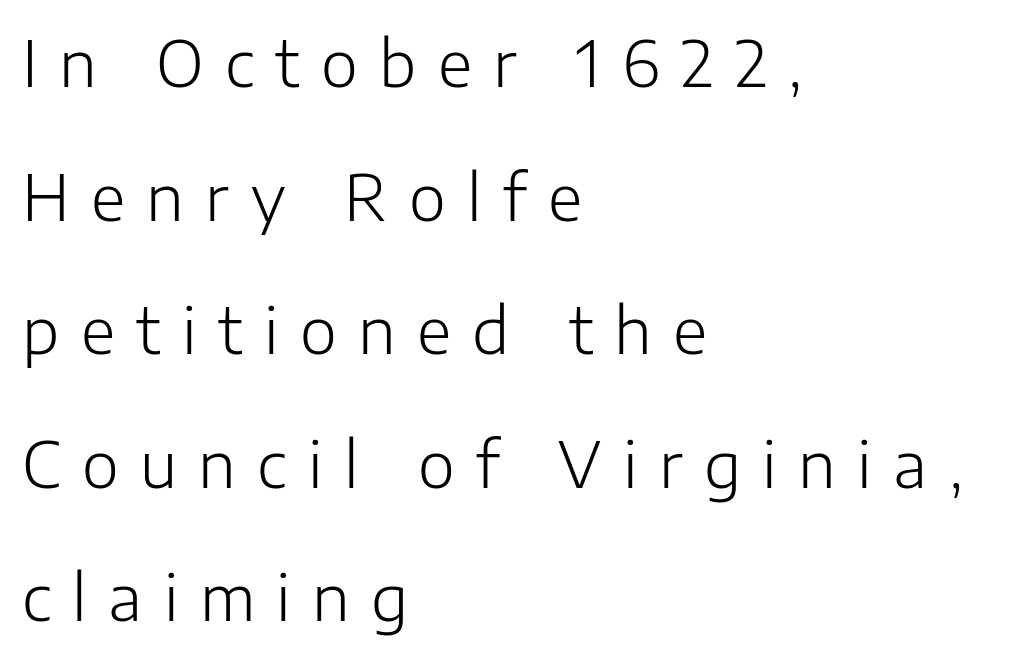
Q: Is the text bold? A: No.
Q: Is the text italic (slanted)? A: No, it is upright.
Q: Is the typeface a serif or a sans-serif typeface? A: Sans-serif.
Q: Is the text underlined? A: No.
Q: How is the paragraph aligned? A: Left-aligned.
Q: Is the spacing between letters normal or unusually wide? A: Unusually wide.
Q: Is the spacing between lines tight, normal or loose? A: Loose.
Q: Width (condensed, normal, or wide)? A: Normal.
Q: Stroke contrast? A: Low.
Q: x-height? A: Medium.
Q: Monospaced? A: No.
